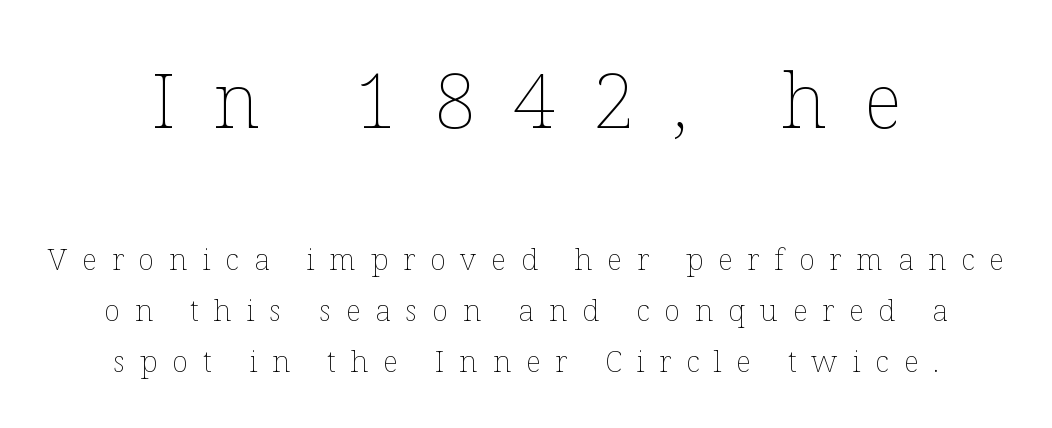
{"italic": "no", "bold": "no", "weight": "thin", "width": "normal", "stroke_contrast": "low", "x_height": "medium", "monospaced": "no", "underline": "no", "line_spacing_ratio": 1.71, "letter_spacing": "wide", "letter_spacing_em": 0.49, "larger_block": "first", "size_ratio": 2.53, "glyph_px": 76}
